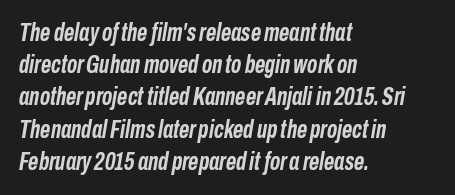
{"italic": "yes", "lean": "right", "slant_degrees": 10, "bold": "yes", "underline": "no", "align": "left", "line_spacing": "normal", "line_spacing_ratio": 1.29, "letter_spacing": "normal", "letter_spacing_em": 0.0, "glyph_px": 25}
